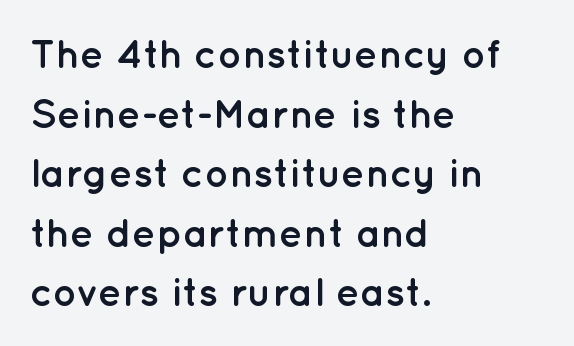
The image shows 40 px semibold sans-serif type, upright; set left-aligned, normal line spacing (1.49x), normal letter spacing, not underlined; low stroke contrast and a medium x-height.
